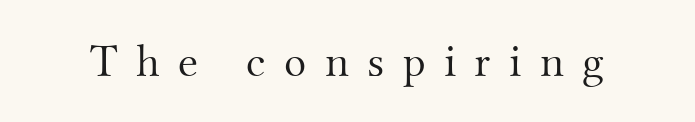
{"serif": "yes", "italic": "no", "bold": "no", "weight": "light", "width": "normal", "stroke_contrast": "medium", "x_height": "small", "monospaced": "no", "underline": "no", "letter_spacing": "wide", "letter_spacing_em": 0.4, "glyph_px": 46}
